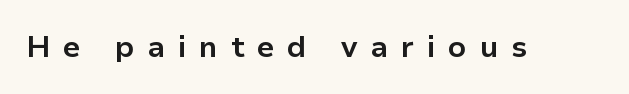
The passage shown has open, widely tracked lettering throughout. No feet cap the strokes, marking this as sans-serif type. Is this a fixed-width face? No — the glyphs have proportional, varying widths. Only glyphs here, with clear space below each row. You'd pick this weight for a headline — it's a proper bold.
